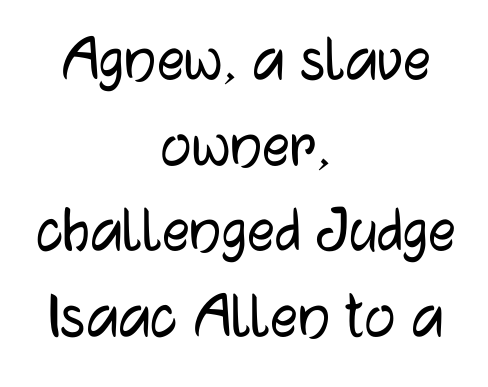
{"serif": "no", "italic": "no", "width": "normal", "stroke_contrast": "low", "x_height": "medium", "monospaced": "no", "underline": "no", "align": "center", "line_spacing_ratio": 1.24, "letter_spacing": "normal", "letter_spacing_em": 0.0, "glyph_px": 69}
